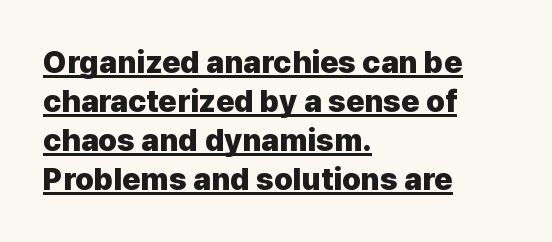
The type is set solid horizontally, with unmodified tracking. Is there any slant? The stems are plumb. Leading: standard. The strokes are fattened all the way to bold. Reading down the block, your eye returns to a fixed left position each line.
